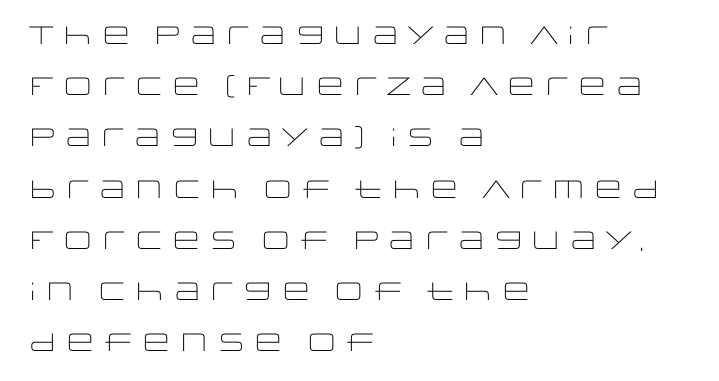
Q: Is the text bold? A: No.
Q: Is the text italic (slanted)? A: No, it is upright.
Q: Is the text underlined? A: No.
Q: How is the paragraph aligned? A: Left-aligned.
Q: Is the spacing between letters normal or unusually wide? A: Normal.
Q: Is the spacing between lines tight, normal or loose? A: Loose.
